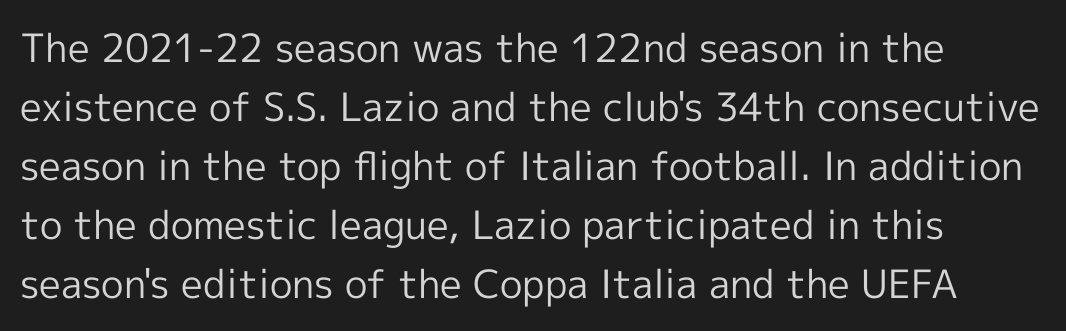
The image shows 39 px regular-weight sans-serif type, upright; set normal line spacing (1.51x), normal letter spacing, not underlined; a medium x-height.
